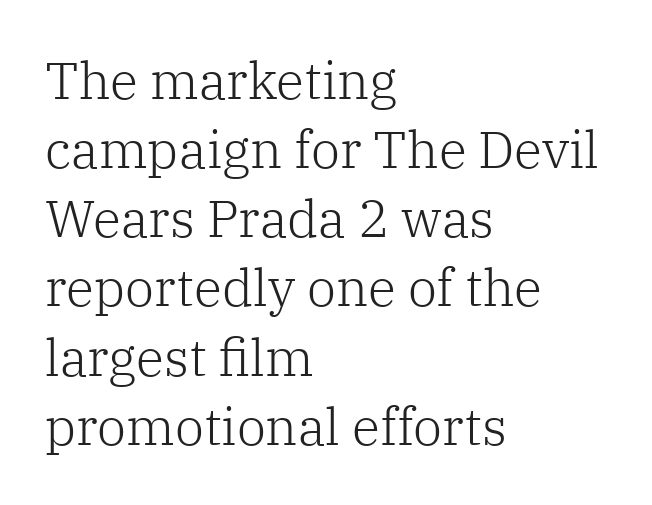
Q: Is the text bold? A: No.
Q: Is the text italic (slanted)? A: No, it is upright.
Q: Is the typeface a serif or a sans-serif typeface? A: Serif.
Q: Is the text underlined? A: No.
Q: How is the paragraph aligned? A: Left-aligned.
Q: Is the spacing between letters normal or unusually wide? A: Normal.
Q: Is the spacing between lines tight, normal or loose? A: Normal.
Q: Width (condensed, normal, or wide)? A: Normal.
Q: Stroke contrast? A: Low.
Q: x-height? A: Medium.
Q: Monospaced? A: No.
